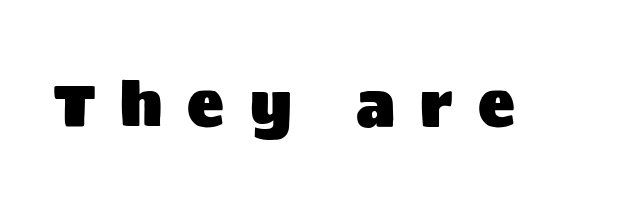
Display-style spreading of the glyphs; the letterfit is very open. The gap between lines stays unmarked. The type family on display is of the sans-serif kind. Is this a fixed-width face? No — the glyphs have proportional, varying widths.
